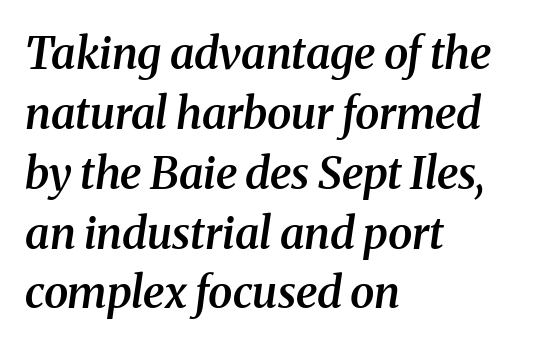
{"serif": "yes", "italic": "yes", "lean": "right", "slant_degrees": 8, "bold": "semi", "weight": "semibold", "width": "normal", "stroke_contrast": "medium", "x_height": "medium", "monospaced": "no", "underline": "no", "align": "left", "line_spacing": "normal", "line_spacing_ratio": 1.36, "letter_spacing": "normal", "letter_spacing_em": 0.0, "glyph_px": 44}
